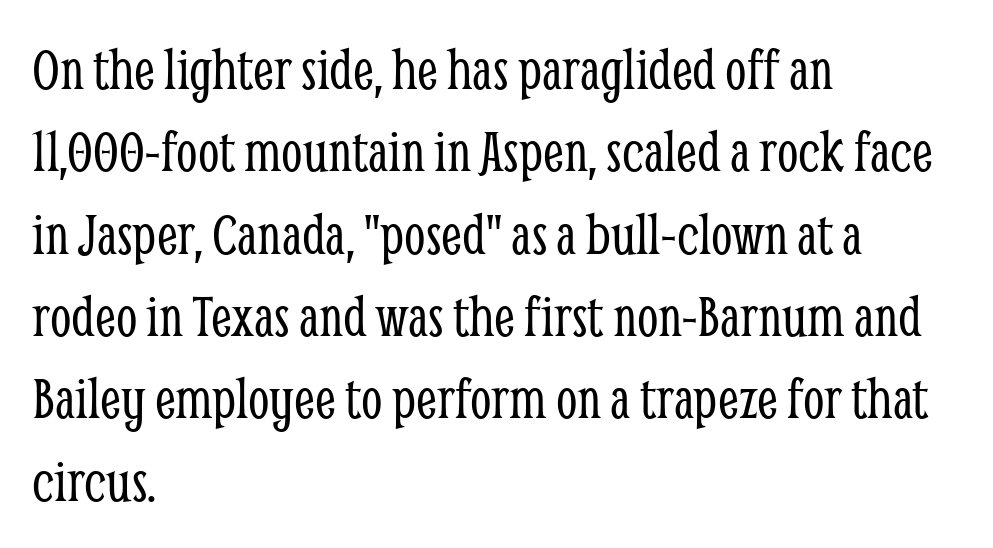
The image shows 61 px light, condensed serif type, upright; set left-aligned, normal line spacing (1.35x), normal letter spacing, not underlined; low stroke contrast and a medium x-height.
